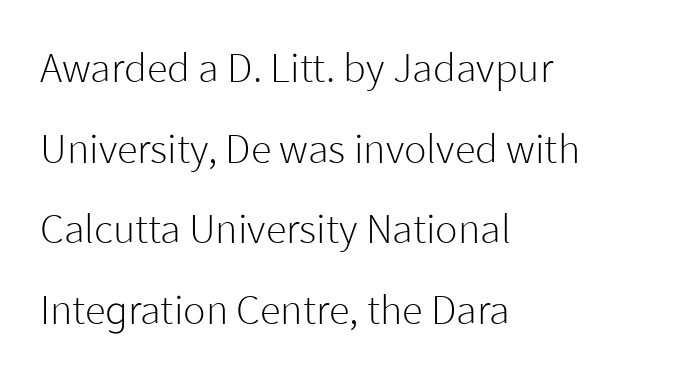
Caption: standard tracking, unaltered. Serifs: no, the terminals of the letterforms are clean. Check under the words: just untouched page. Teacher's note: observe the even left margin — that is flush-left alignment. This reads as an unemphasized weight, regular at the heaviest. Interline gaps are noticeably wide in this sample.
